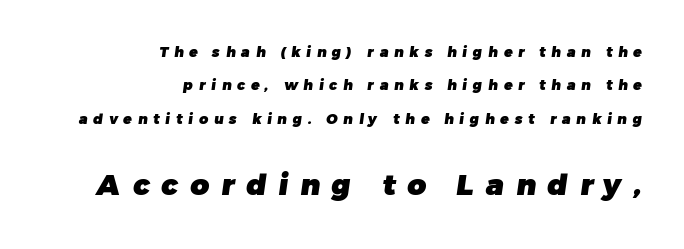
The image shows 29 px heavy sans-serif type; set right-aligned, loose line spacing (2.38x), unusually wide letter spacing (+0.42 em), not underlined; the second (bottom) block is 2.07x larger; low stroke contrast and a medium x-height.
